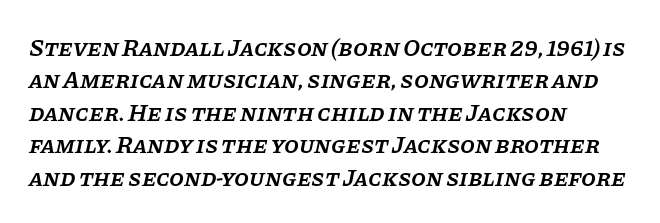
Q: Is the text bold? A: Semi-bold.
Q: Is the text italic (slanted)? A: Yes, it leans right by about 11 degrees.
Q: Is the text underlined? A: No.
Q: How is the paragraph aligned? A: Left-aligned.
Q: Is the spacing between letters normal or unusually wide? A: Normal.
Q: Is the spacing between lines tight, normal or loose? A: Normal.
